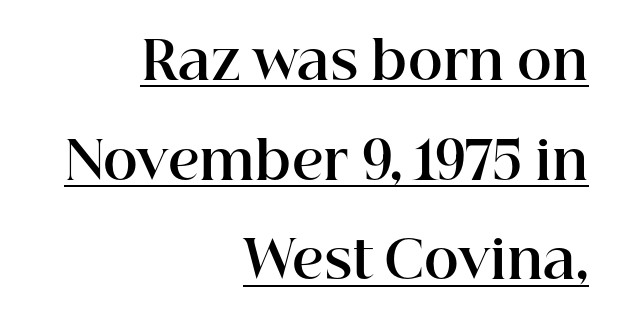
Every character sits straight up, as roman type does. This rendering leaves character spacing at its baseline value. The designer went with a serif here, giving each stem small feet. These lines stack with their right ends in a neat column. The letters advance in unequal steps, a hallmark of proportional type. Students, this is bold: see how much ink each stroke carries.
